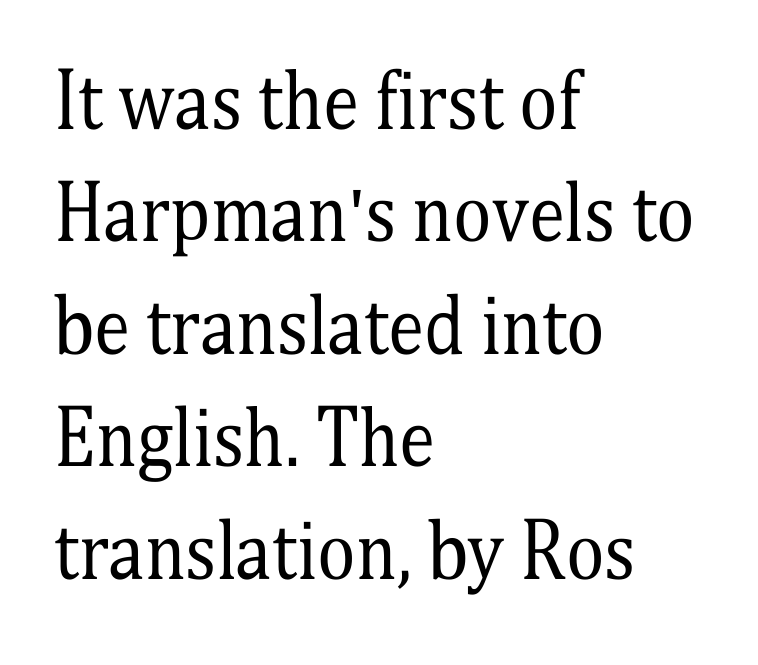
{"serif": "yes", "italic": "no", "bold": "no", "weight": "regular", "width": "condensed", "stroke_contrast": "medium", "x_height": "medium", "monospaced": "no", "underline": "no", "align": "left", "line_spacing": "normal", "line_spacing_ratio": 1.54, "letter_spacing": "normal", "letter_spacing_em": 0.0, "glyph_px": 73}
